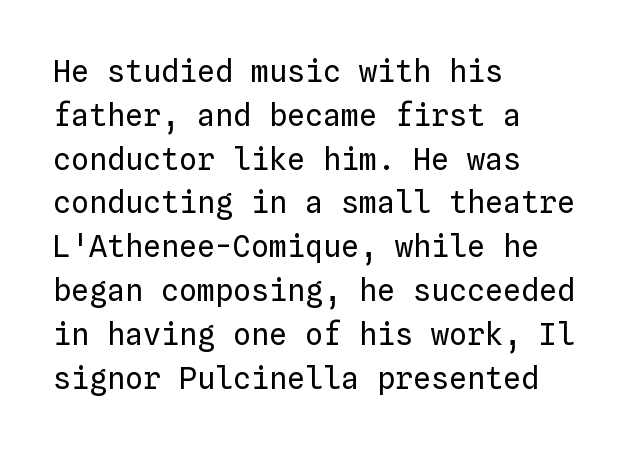
Q: Is the text bold? A: No.
Q: Is the text italic (slanted)? A: No, it is upright.
Q: Is the text underlined? A: No.
Q: How is the paragraph aligned? A: Left-aligned.
Q: Is the spacing between letters normal or unusually wide? A: Normal.
Q: Is the spacing between lines tight, normal or loose? A: Normal.
Q: Width (condensed, normal, or wide)? A: Normal.
Q: Stroke contrast? A: Low.
Q: x-height? A: Medium.
Q: Monospaced? A: Yes.
